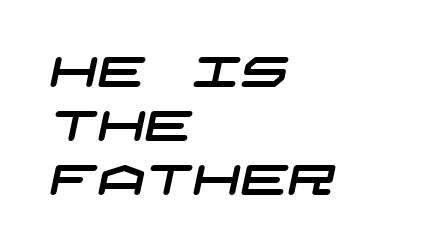
A clean baseline with only descenders dipping below it. Tracking value appears to be zero — textbook default spacing. Teacher's note: observe the even left margin — that is flush-left alignment. Typographically, this falls in the sans-serif category. Regarding leading, the lines here are spaced in the standard way.
